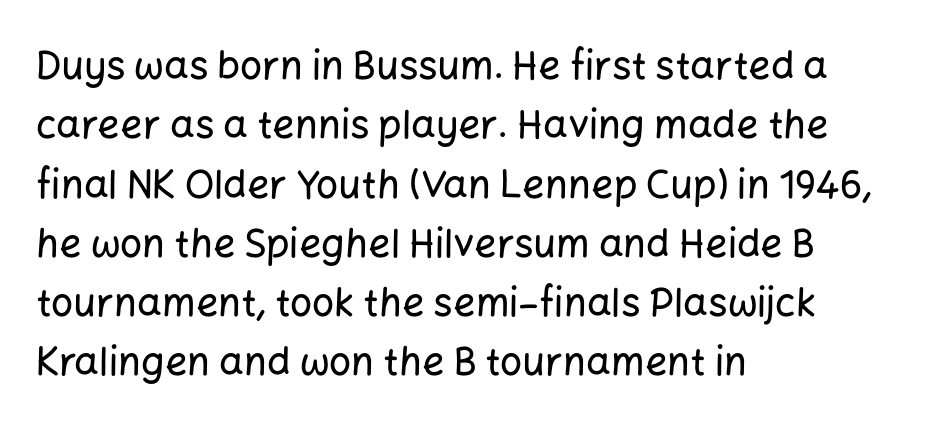
The image shows 39 px sans-serif type, upright; set left-aligned, normal line spacing (1.52x), normal letter spacing, not underlined; low stroke contrast and a medium x-height.
